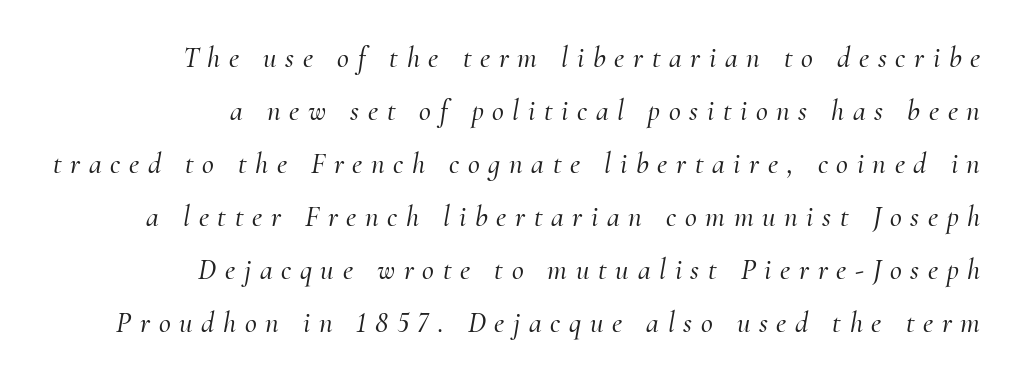
Q: Is the text italic (slanted)? A: Yes, it leans right by about 10 degrees.
Q: Is the typeface a serif or a sans-serif typeface? A: Serif.
Q: Is the text underlined? A: No.
Q: How is the paragraph aligned? A: Right-aligned.
Q: Is the spacing between letters normal or unusually wide? A: Unusually wide.
Q: Width (condensed, normal, or wide)? A: Normal.
Q: Stroke contrast? A: Medium.
Q: x-height? A: Small.
Q: Monospaced? A: No.
